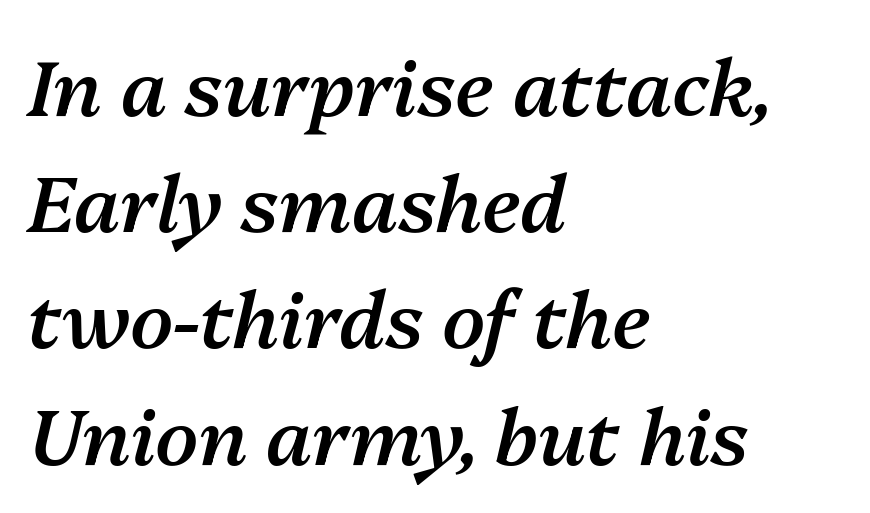
Q: Is the text bold? A: Semi-bold.
Q: Is the text italic (slanted)? A: Yes, it leans right by about 13 degrees.
Q: Is the text underlined? A: No.
Q: How is the paragraph aligned? A: Left-aligned.
Q: Is the spacing between letters normal or unusually wide? A: Normal.
Q: Is the spacing between lines tight, normal or loose? A: Normal.
Q: Width (condensed, normal, or wide)? A: Normal.
Q: Stroke contrast? A: Medium.
Q: x-height? A: Medium.
Q: Monospaced? A: No.
